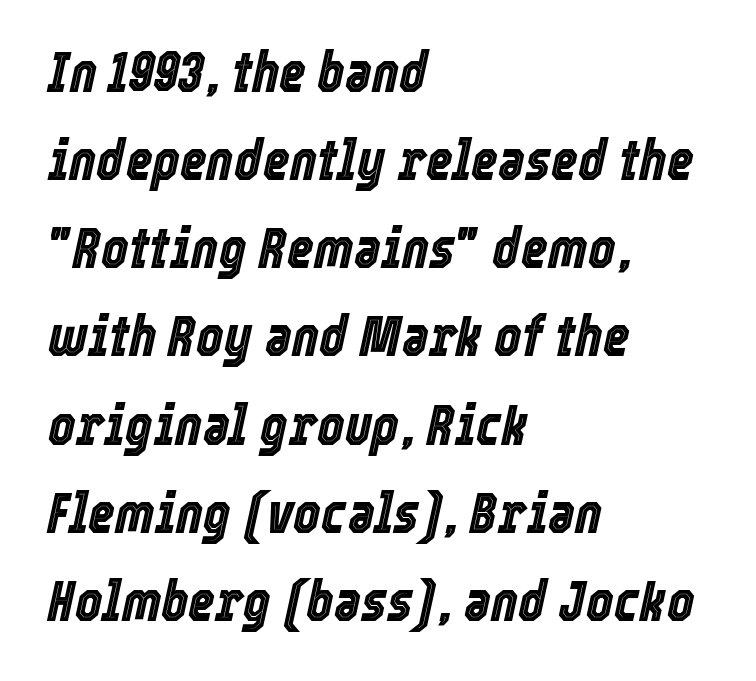
The image shows 58 px condensed type, italic (leaning right); set left-aligned, normal line spacing (1.52x), normal letter spacing, not underlined; a medium x-height.
